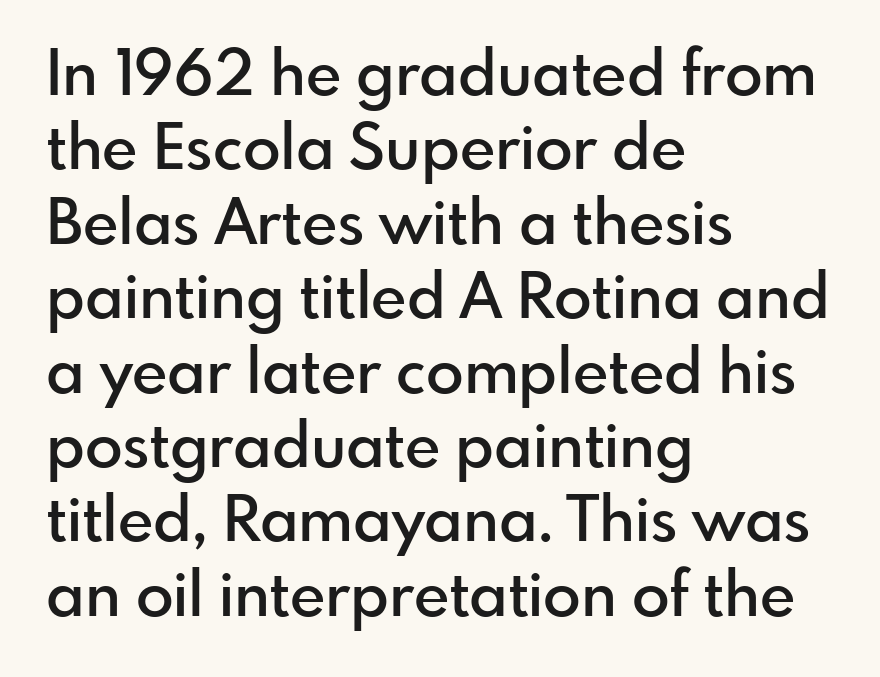
{"serif": "no", "italic": "no", "bold": "semi", "weight": "semibold", "width": "normal", "stroke_contrast": "low", "x_height": "small", "monospaced": "no", "underline": "no", "align": "left", "line_spacing_ratio": 1.2, "letter_spacing": "normal", "letter_spacing_em": 0.0, "glyph_px": 62}
